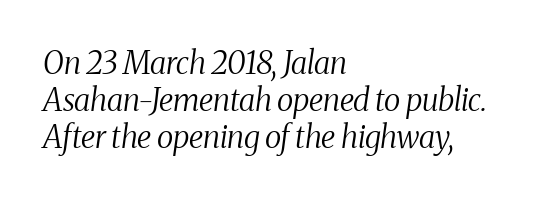
Standard letterfit; no display-style spreading of the glyphs. The strokes carry an ordinary text weight at most. Would a proofreader flag this as italicized? Yes. Descenders hang freely into open space. Looks like regular typesetting: each glyph gets only the width it needs.
